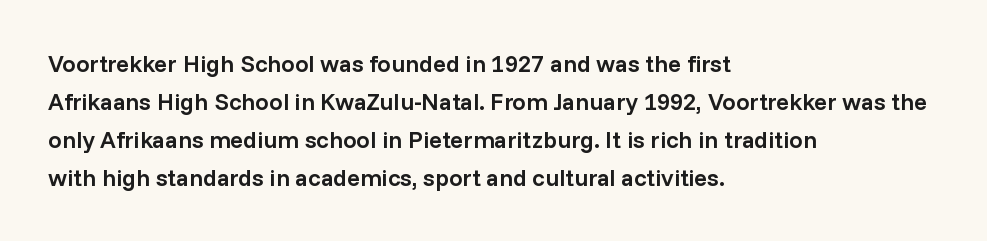
When letters stand straight like this, we call the style roman or upright. Look at the stroke-to-counter ratio: somewhat heavy, a semibold. Any mark beneath the type? The region is blank. The passage shown stacks its lines at a standard gap. No extra tracking has been applied to these lines.
